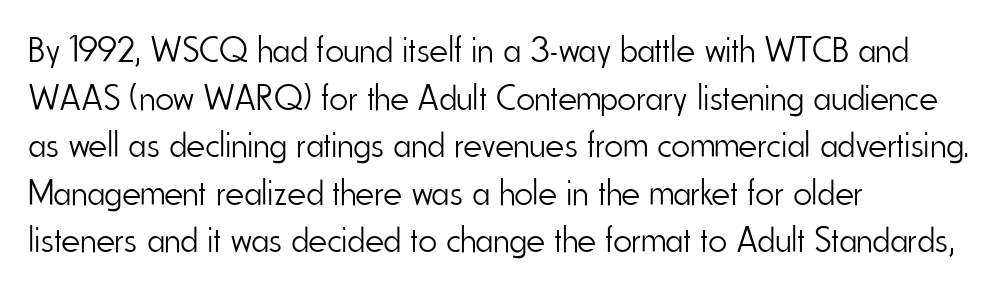
{"serif": "no", "italic": "no", "bold": "no", "weight": "light", "width": "condensed", "stroke_contrast": "low", "x_height": "small", "monospaced": "no", "underline": "no", "align": "left", "line_spacing": "normal", "line_spacing_ratio": 1.32, "letter_spacing": "normal", "letter_spacing_em": 0.0, "glyph_px": 36}
